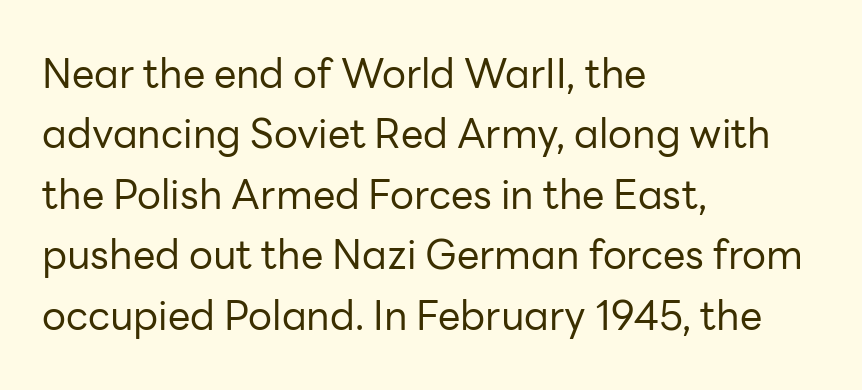
Compared with a centered layout, this one pins lines to the left instead. The glyphs in this specimen are sans serif. Plain, unruled lines of type. How are the letters spaced? Ordinarily, with no added tracking. Do the characters align in a grid? No, the font is proportional. The letters look calm and open, with moderate or lighter stems.
